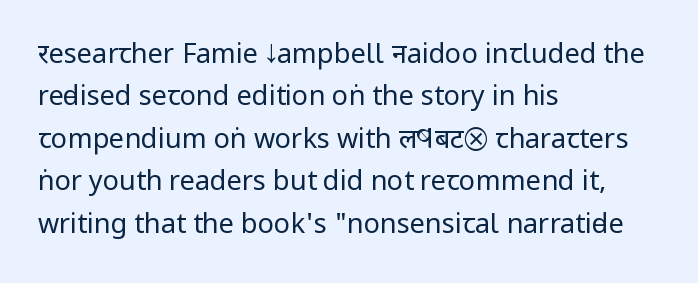
{"italic": "no", "bold": "no", "underline": "no", "align": "left", "line_spacing": "normal", "line_spacing_ratio": 1.57, "letter_spacing": "normal", "letter_spacing_em": 0.0, "glyph_px": 27}
